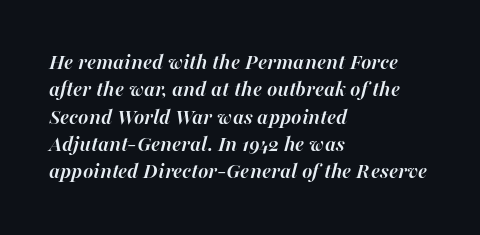
Q: Is the text bold? A: Yes.
Q: Is the text italic (slanted)? A: Yes, it leans right by about 16 degrees.
Q: Is the text underlined? A: No.
Q: How is the paragraph aligned? A: Left-aligned.
Q: Is the spacing between letters normal or unusually wide? A: Normal.
